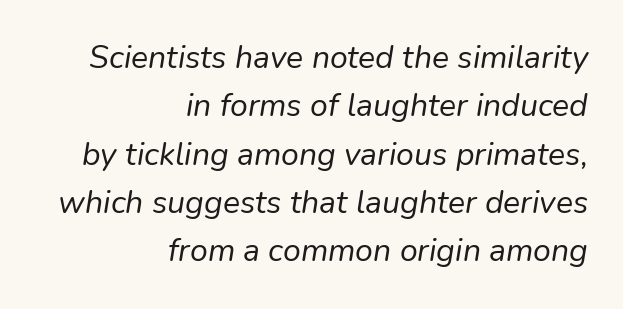
Q: Is the text bold? A: No.
Q: Is the text italic (slanted)? A: Yes, it leans right by about 9 degrees.
Q: Is the text underlined? A: No.
Q: How is the paragraph aligned? A: Right-aligned.
Q: Is the spacing between letters normal or unusually wide? A: Normal.
Q: Is the spacing between lines tight, normal or loose? A: Normal.
Q: Width (condensed, normal, or wide)? A: Normal.
Q: Stroke contrast? A: Low.
Q: x-height? A: Medium.
Q: Monospaced? A: No.
